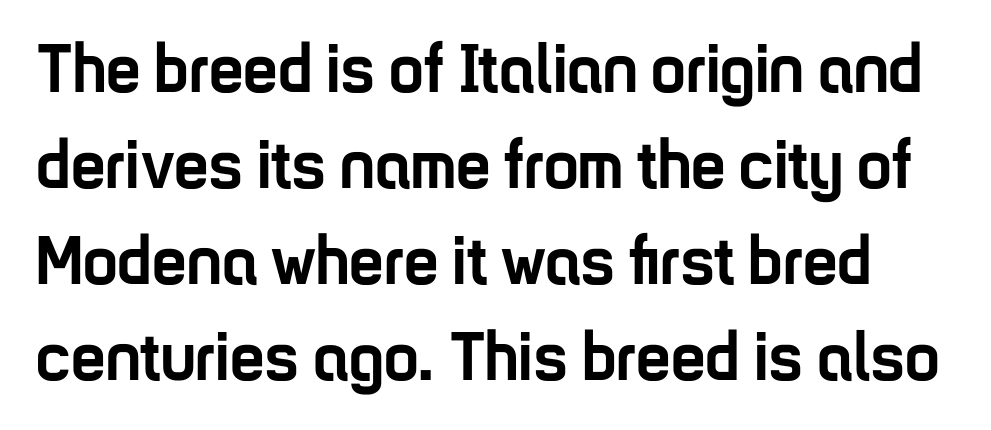
The image shows 69 px semibold, condensed sans-serif type, upright; set normal line spacing (1.39x), normal letter spacing, not underlined; low stroke contrast and a medium x-height.
